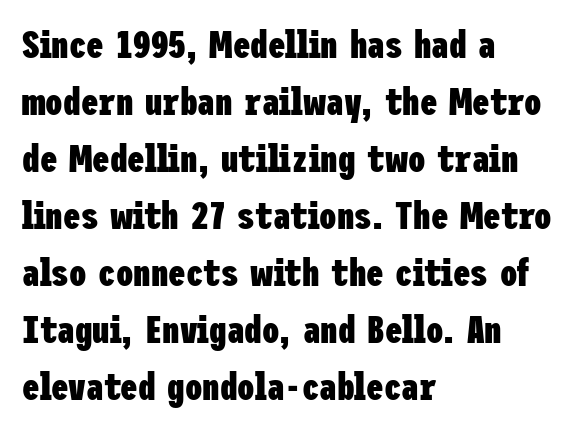
Q: Is the text bold? A: Yes.
Q: Is the text italic (slanted)? A: No, it is upright.
Q: Is the typeface a serif or a sans-serif typeface? A: Sans-serif.
Q: Is the text underlined? A: No.
Q: How is the paragraph aligned? A: Left-aligned.
Q: Is the spacing between letters normal or unusually wide? A: Normal.
Q: Is the spacing between lines tight, normal or loose? A: Normal.
Q: Width (condensed, normal, or wide)? A: Condensed.
Q: Stroke contrast? A: Low.
Q: x-height? A: Medium.
